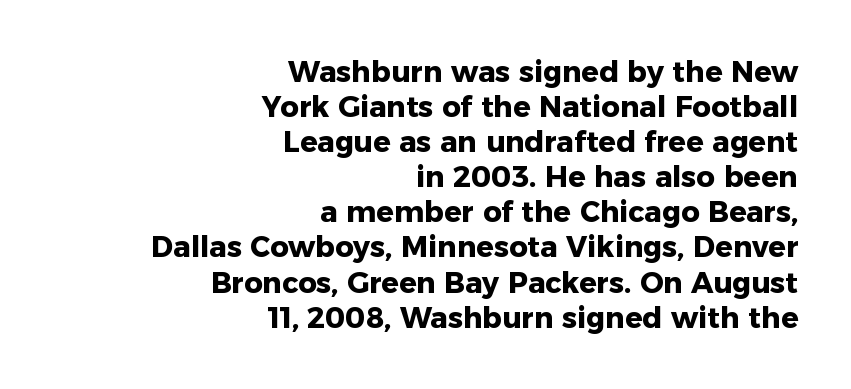
Horizontal alignment here is rightward, an uncommon choice for prose. The characters display no serif detailing; their extremities are plain. The strokes are fattened all the way to bold. Inter-character spacing is left at the font's built-in metrics. Check the space under the baseline: it is left empty.
